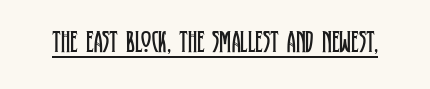
{"serif": "yes", "italic": "no", "bold": "no", "weight": "regular", "width": "condensed", "stroke_contrast": "low", "x_height": "large", "monospaced": "no", "underline": "yes", "letter_spacing": "normal", "letter_spacing_em": 0.0, "glyph_px": 31}
